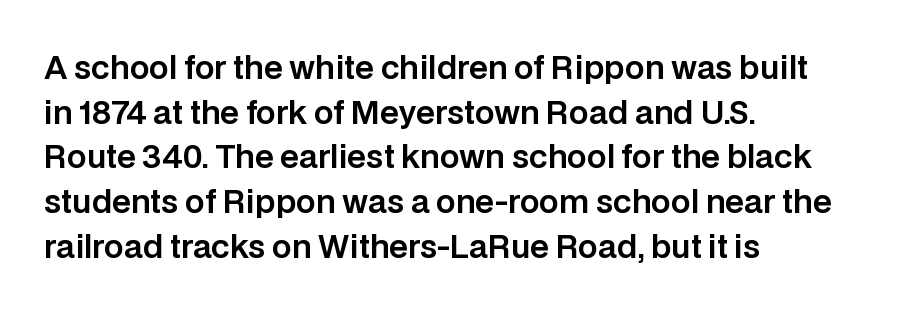
The image shows 31 px sans-serif type, upright; set left-aligned, normal line spacing (1.44x), normal letter spacing, not underlined; low stroke contrast and a large x-height.
